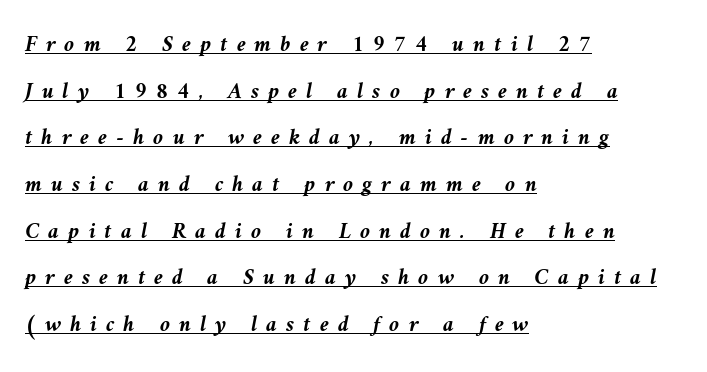
The passage shown leans; its letterforms are oblique. Loosely led — the rows are spread out. Strong, thick strokes mark this as bold type. Somebody hit Ctrl+U on this one — the words are underlined. Each word looks stretched out because of the extra space between its letters. The paragraph has a hard left edge and a soft right edge.
